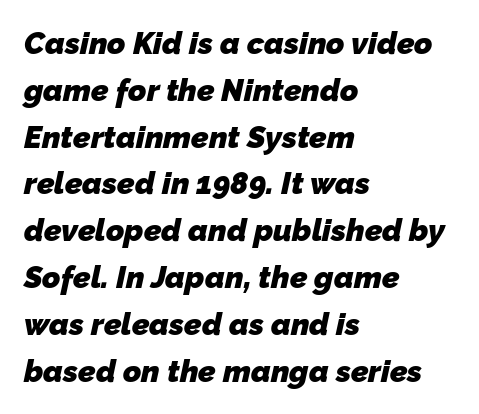
Q: Is the text bold? A: Yes.
Q: Is the typeface a serif or a sans-serif typeface? A: Sans-serif.
Q: Is the text underlined? A: No.
Q: How is the paragraph aligned? A: Left-aligned.
Q: Is the spacing between letters normal or unusually wide? A: Normal.
Q: Is the spacing between lines tight, normal or loose? A: Normal.
Q: Width (condensed, normal, or wide)? A: Normal.
Q: Stroke contrast? A: Low.
Q: x-height? A: Medium.
Q: Monospaced? A: No.
